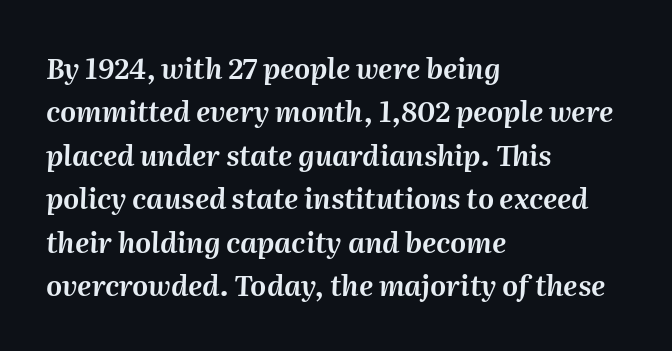
{"italic": "yes", "lean": "right", "slant_degrees": 2, "width": "normal", "stroke_contrast": "medium", "x_height": "medium", "monospaced": "no", "underline": "no", "align": "left", "line_spacing": "normal", "line_spacing_ratio": 1.55, "letter_spacing": "normal", "letter_spacing_em": 0.0, "glyph_px": 28}
